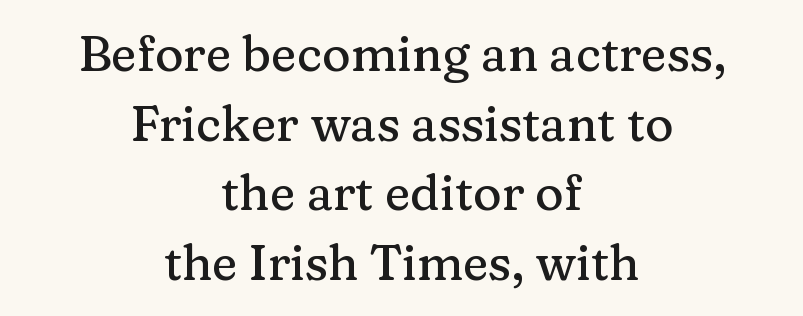
Just letters on the line, the space beneath them empty. These lines sit exactly where default settings would place them. These lines were composed using upright roman letters. Both edges are ragged and mirror each other, which tells us the setting is centered.
